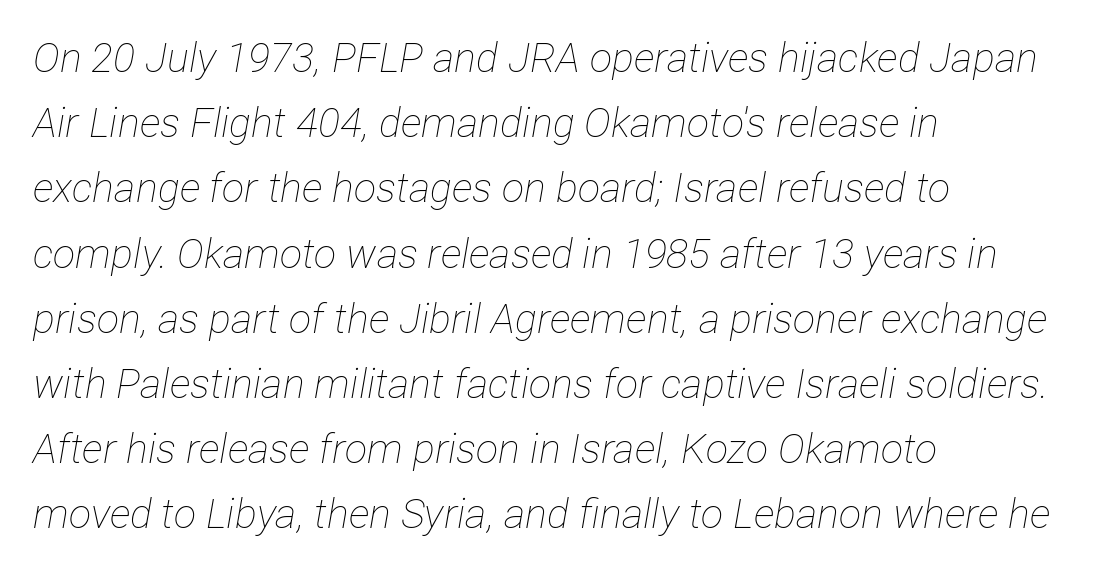
{"italic": "yes", "lean": "right", "slant_degrees": 12, "bold": "no", "weight": "thin", "width": "condensed", "stroke_contrast": "low", "x_height": "medium", "monospaced": "no", "underline": "no", "align": "left", "line_spacing": "normal", "line_spacing_ratio": 1.59, "letter_spacing": "normal", "letter_spacing_em": 0.0, "glyph_px": 41}
